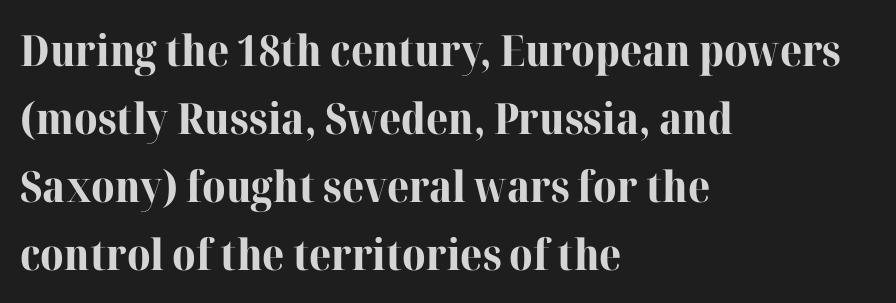
What stands out about the letter spacing? Nothing — it is the standard amount. The passage shown stacks its lines at a standard gap. You could not count columns in this text — the font is proportionally spaced. Vertical strokes here are truly vertical.
